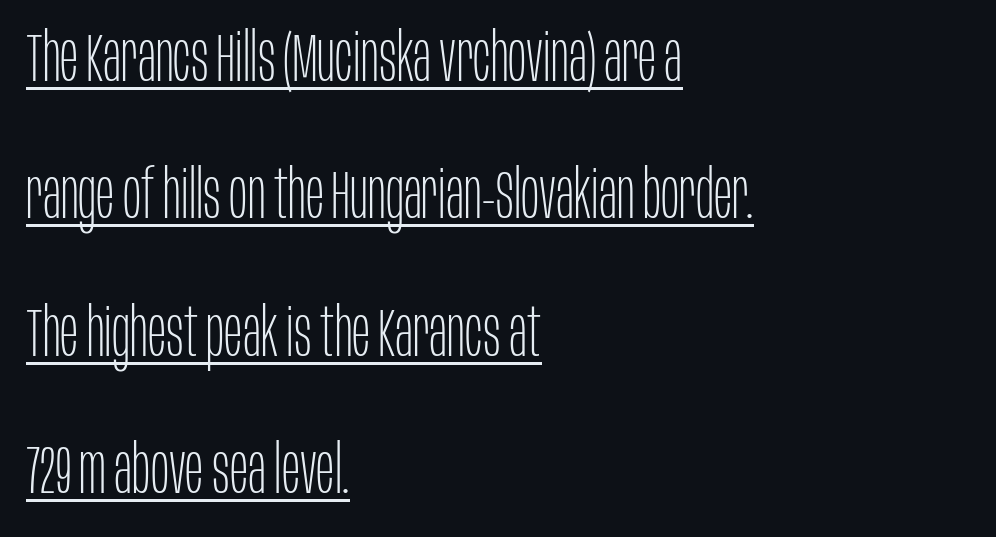
Q: Is the text bold? A: No.
Q: Is the text italic (slanted)? A: No, it is upright.
Q: Is the typeface a serif or a sans-serif typeface? A: Sans-serif.
Q: Is the text underlined? A: Yes.
Q: How is the paragraph aligned? A: Left-aligned.
Q: Is the spacing between letters normal or unusually wide? A: Normal.
Q: Is the spacing between lines tight, normal or loose? A: Loose.
Q: Width (condensed, normal, or wide)? A: Condensed.
Q: Stroke contrast? A: Low.
Q: x-height? A: Large.
Q: Monospaced? A: No.
